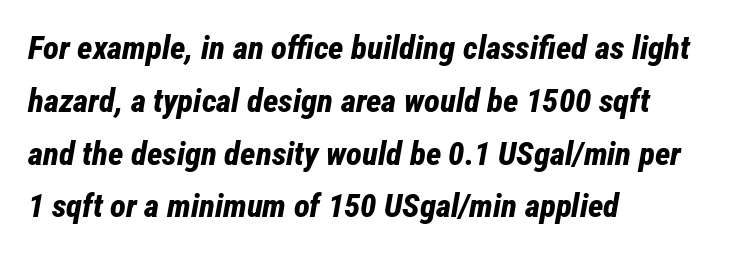
Q: Is the text bold? A: Yes.
Q: Is the text italic (slanted)? A: Yes, it leans right by about 12 degrees.
Q: Is the text underlined? A: No.
Q: How is the paragraph aligned? A: Left-aligned.
Q: Is the spacing between letters normal or unusually wide? A: Normal.
Q: Is the spacing between lines tight, normal or loose? A: Normal.
Q: Width (condensed, normal, or wide)? A: Condensed.
Q: Stroke contrast? A: Low.
Q: x-height? A: Medium.
Q: Monospaced? A: No.
